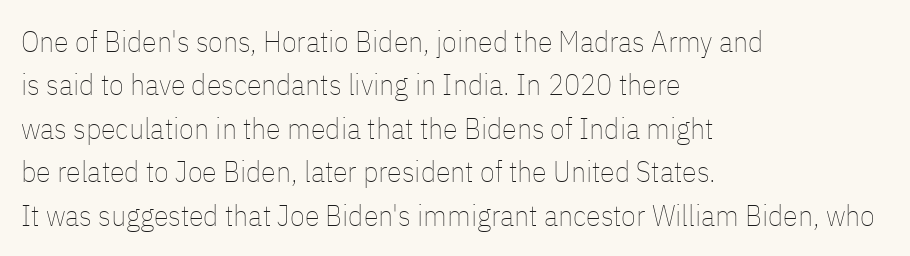
The font's upright variant was chosen for this text. The block of text has a typical density, with ordinary space between rows. The specimen omits any rule beneath the text block's lines. Note the varied advance widths — an 'i' is clearly narrower than an 'm'. Glyph-to-glyph distance matches everyday printed text. This reads as an unemphasized weight, regular at the heaviest.
